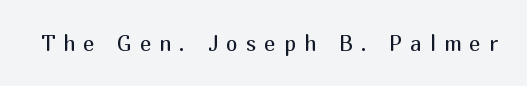
The image shows 21 px text type, upright; set unusually wide letter spacing (+0.39 em), not underlined.
